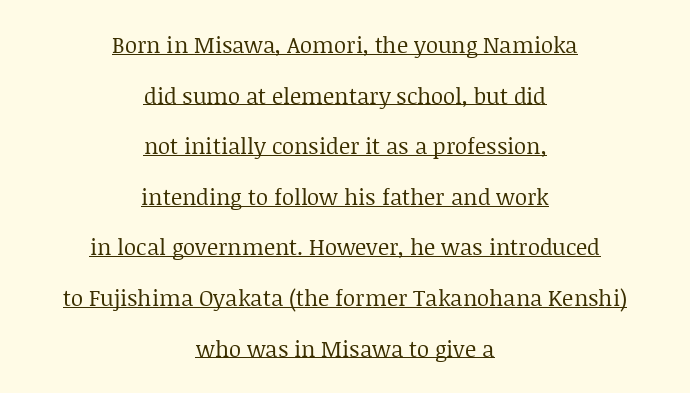
Honestly, the rows look like they've been pulled way apart. Letter spacing: default. Decoration check: the copy is underlined. The font is comparable to plain body text, perhaps lighter. Which margin do the lines hug? Neither — every line sits in the middle.
